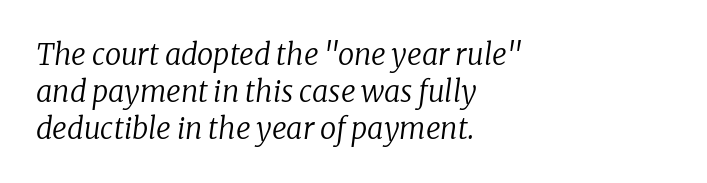
The image shows 29 px regular-weight serif type, italic (leaning right); set left-aligned, normal line spacing (1.27x), normal letter spacing, not underlined; low stroke contrast and a medium x-height.
